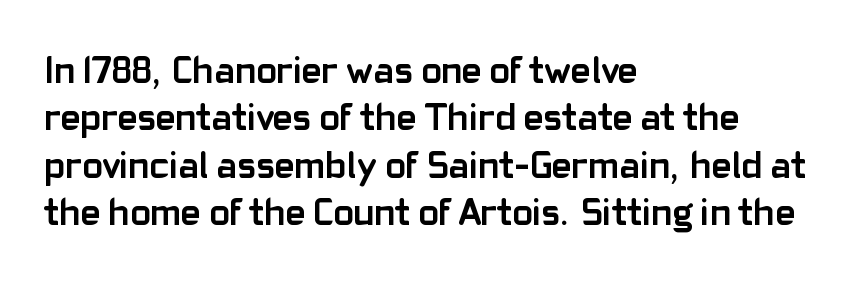
No word sits above an underline. The letters advance in unequal steps, a hallmark of proportional type. The face used here has the dense, thick strokes of a bold. Evenly set lines give the paragraph a standard silhouette. This is the regular roman posture of the typeface. Nothing sits at the stroke ends, so this counts as sans-serif.
